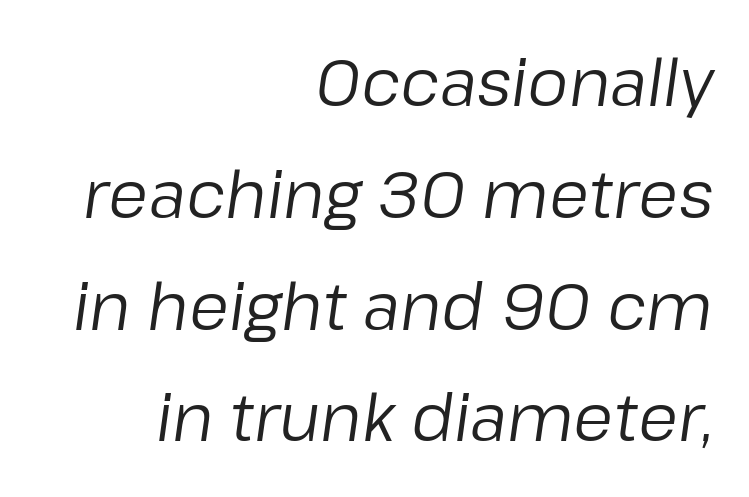
The image shows 65 px regular-weight type, italic (leaning right); set right-aligned, line spacing 1.72x, normal letter spacing, not underlined; low stroke contrast and a medium x-height.
